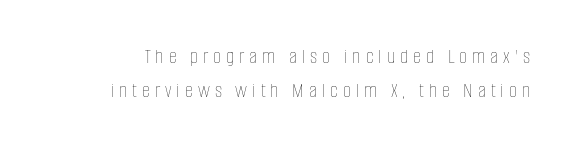
The glyphs are unaccompanied by any horizontal stroke below them. This rendering widens character spacing well past its baseline value. The typeface has the unassuming heft of standard copy or less. Every stem runs plumb, perpendicular to the baseline. If you measured baseline to baseline, you'd find a middling distance.
